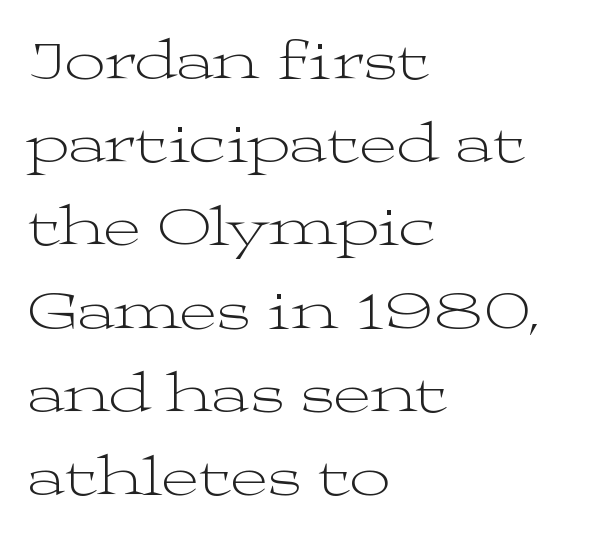
The image shows 57 px light, wide serif type, upright; set left-aligned, normal line spacing (1.46x), normal letter spacing, not underlined; medium stroke contrast and a medium x-height.
